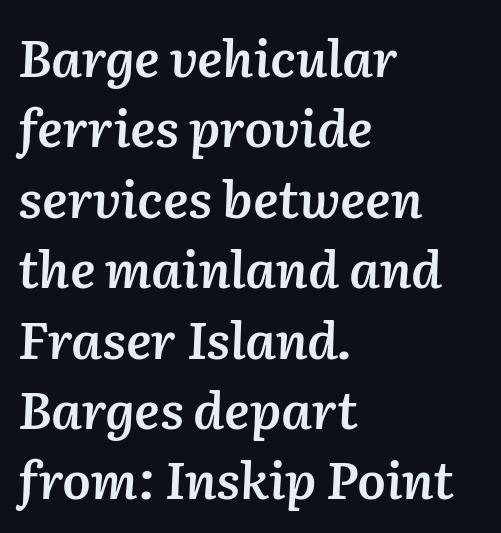
Q: Is the text bold? A: Semi-bold.
Q: Is the text italic (slanted)? A: Yes, it leans right by about 2 degrees.
Q: Is the text underlined? A: No.
Q: How is the paragraph aligned? A: Left-aligned.
Q: Is the spacing between letters normal or unusually wide? A: Normal.
Q: Is the spacing between lines tight, normal or loose? A: Normal.
Q: Width (condensed, normal, or wide)? A: Normal.
Q: Stroke contrast? A: Medium.
Q: x-height? A: Medium.
Q: Monospaced? A: No.
